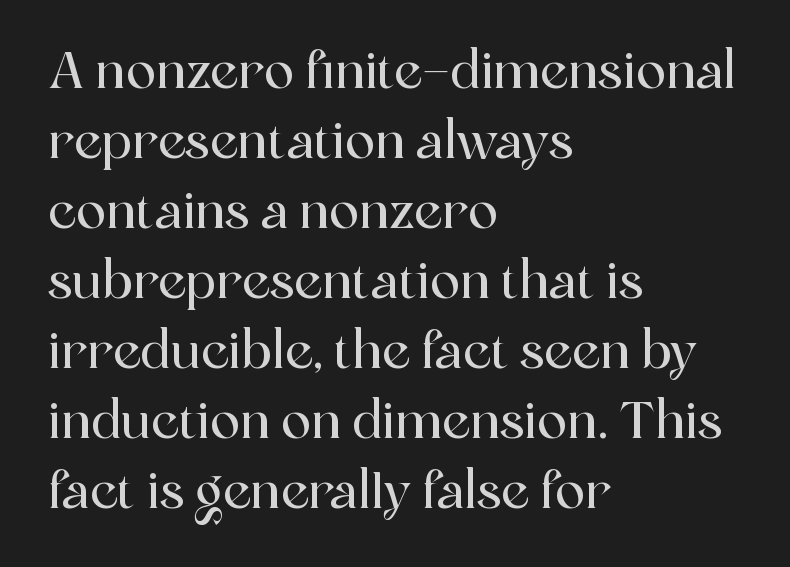
{"serif": "yes", "italic": "no", "width": "normal", "x_height": "medium", "monospaced": "no", "underline": "no", "align": "left", "line_spacing": "normal", "line_spacing_ratio": 1.4, "letter_spacing": "normal", "letter_spacing_em": 0.0, "glyph_px": 50}
